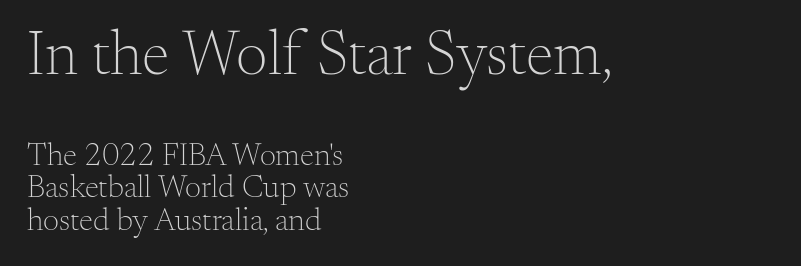
The image shows 63 px light serif type, upright; set left-aligned, tight line spacing (1.01x), normal letter spacing, not underlined; the first (top) block is 1.97x larger; medium stroke contrast and a small x-height.
